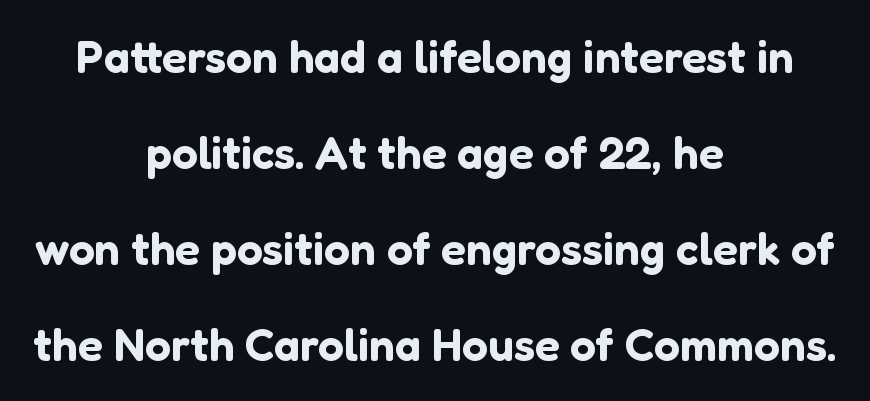
Horizontal bands of white between lines are thick stripes. The letters stand straight up with perfectly vertical stems. Typeset on center — no edge is straight. Observe the ordinary spacing: letters are neighbours, not strangers. Looks like regular typesetting: each glyph gets only the width it needs. The gap between lines stays unmarked.
